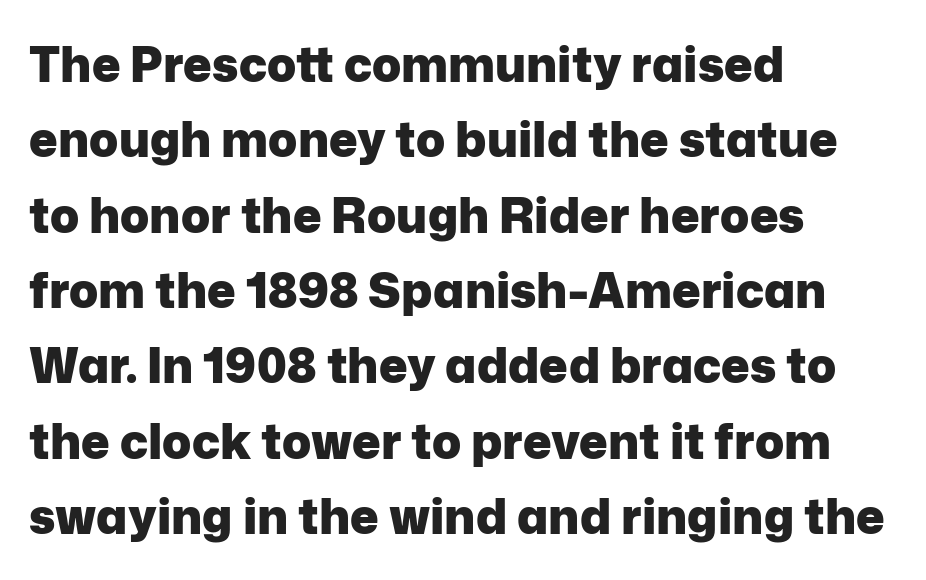
Q: Is the text bold? A: Yes.
Q: Is the text italic (slanted)? A: No, it is upright.
Q: Is the typeface a serif or a sans-serif typeface? A: Sans-serif.
Q: Is the text underlined? A: No.
Q: How is the paragraph aligned? A: Left-aligned.
Q: Is the spacing between letters normal or unusually wide? A: Normal.
Q: Is the spacing between lines tight, normal or loose? A: Normal.
Q: Width (condensed, normal, or wide)? A: Normal.
Q: Stroke contrast? A: Low.
Q: x-height? A: Medium.
Q: Monospaced? A: No.
